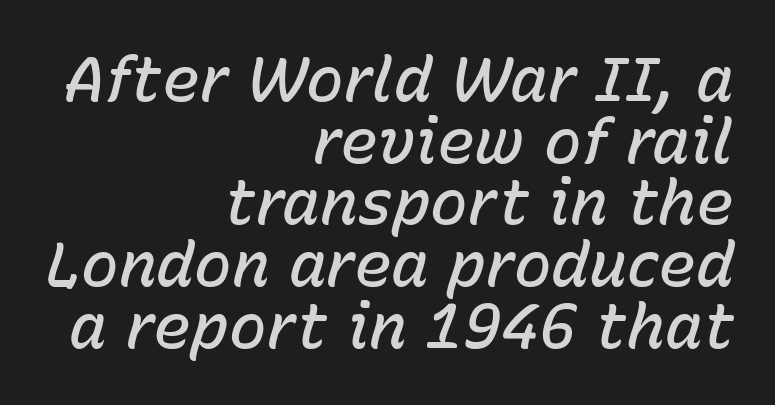
{"italic": "yes", "lean": "right", "slant_degrees": 15, "bold": "semi", "weight": "semibold", "width": "normal", "stroke_contrast": "low", "x_height": "medium", "monospaced": "no", "underline": "no", "align": "right", "line_spacing": "tight", "line_spacing_ratio": 0.98, "letter_spacing": "normal", "letter_spacing_em": 0.0, "glyph_px": 63}
